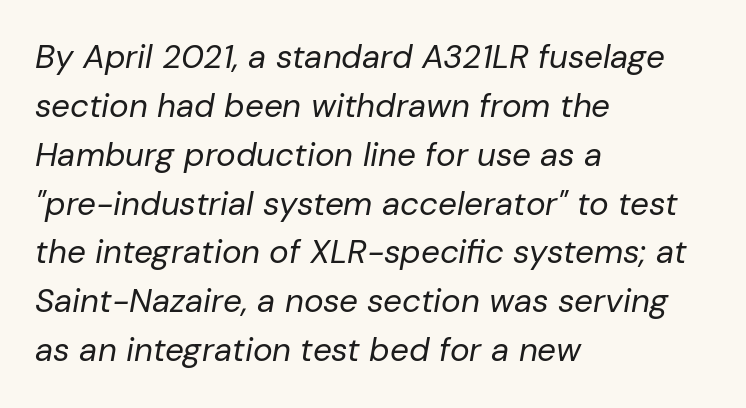
{"italic": "yes", "lean": "right", "slant_degrees": 10, "bold": "no", "weight": "regular", "width": "normal", "stroke_contrast": "low", "x_height": "medium", "monospaced": "no", "underline": "no", "align": "left", "line_spacing": "normal", "line_spacing_ratio": 1.48, "letter_spacing": "normal", "letter_spacing_em": 0.0, "glyph_px": 33}
